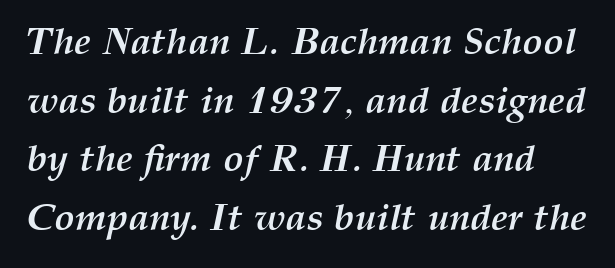
{"italic": "yes", "lean": "right", "slant_degrees": 12, "bold": "yes", "weight": "semibold", "width": "normal", "stroke_contrast": "medium", "x_height": "medium", "monospaced": "no", "underline": "no", "line_spacing": "normal", "line_spacing_ratio": 1.54, "letter_spacing": "normal", "letter_spacing_em": 0.0, "glyph_px": 38}
